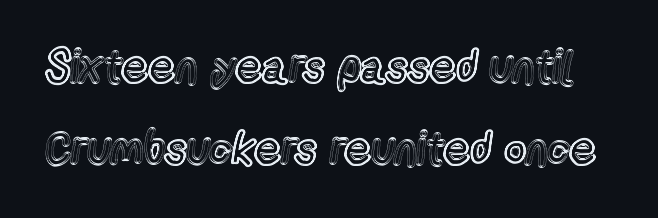
Each row of text sits above clean, open space. You could not count columns in this text — the font is proportionally spaced. Caption: standard tracking, unaltered.
